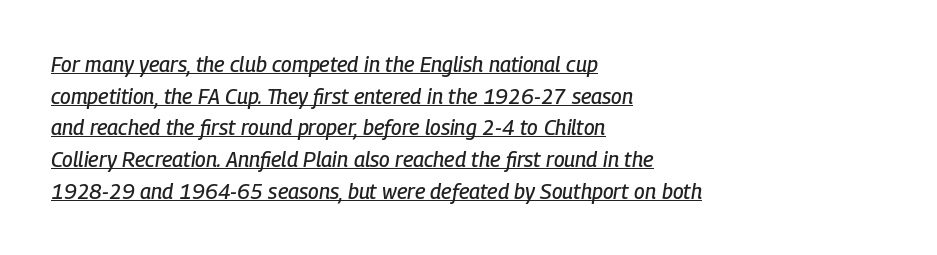
The image shows 21 px text type, italic (leaning right); set left-aligned, normal line spacing (1.51x), normal letter spacing, underlined.
